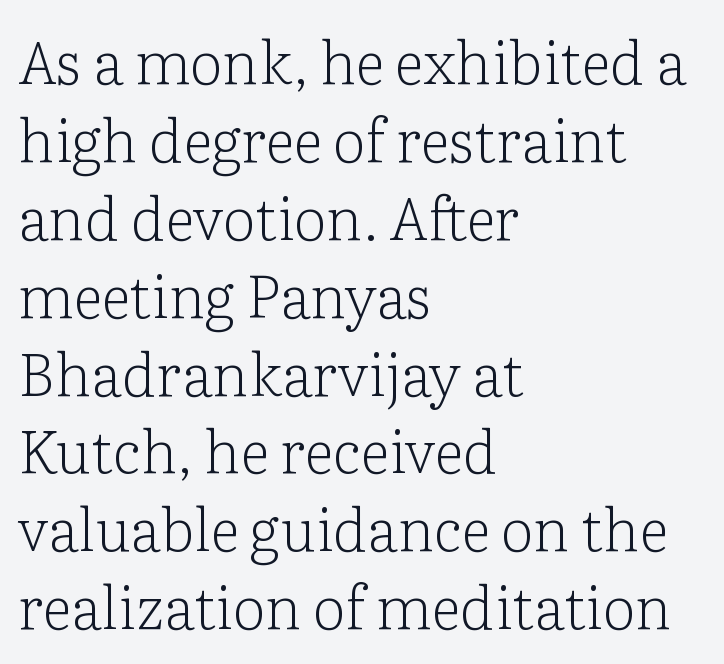
Q: Is the text bold? A: No.
Q: Is the text italic (slanted)? A: No, it is upright.
Q: Is the typeface a serif or a sans-serif typeface? A: Serif.
Q: Is the text underlined? A: No.
Q: How is the paragraph aligned? A: Left-aligned.
Q: Is the spacing between letters normal or unusually wide? A: Normal.
Q: Is the spacing between lines tight, normal or loose? A: Normal.
Q: Width (condensed, normal, or wide)? A: Normal.
Q: Stroke contrast? A: Low.
Q: x-height? A: Medium.
Q: Monospaced? A: No.
